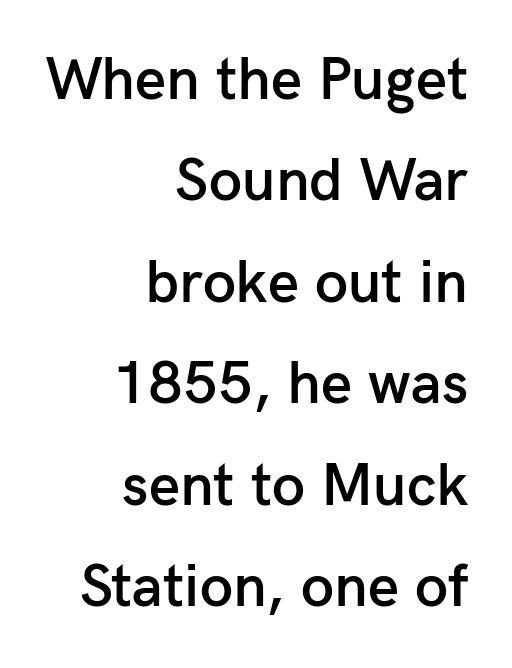
Note: no serifs on the glyphs. Short and long lines alike share a common ending point at right. How are the letters spaced? Ordinarily, with no added tracking. Is this a fixed-width face? No — the glyphs have proportional, varying widths.
